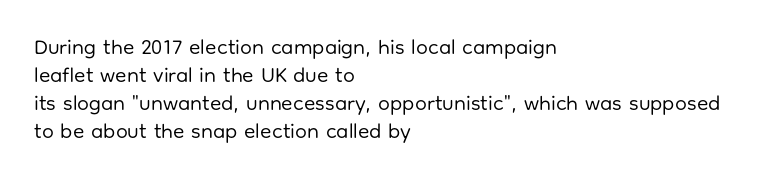
The image shows 21 px text type, upright; set left-aligned, normal line spacing (1.34x), normal letter spacing, not underlined.
